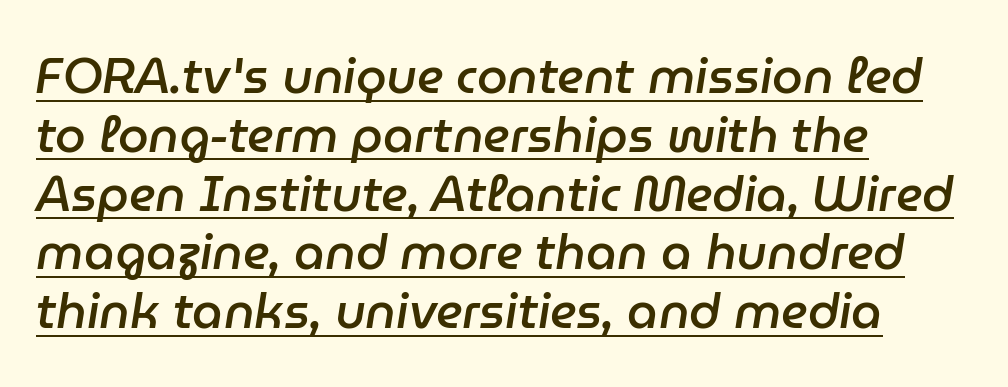
The image shows 49 px semibold type, italic (leaning right); set left-aligned, line spacing 1.2x, normal letter spacing, underlined; low stroke contrast and a medium x-height.
